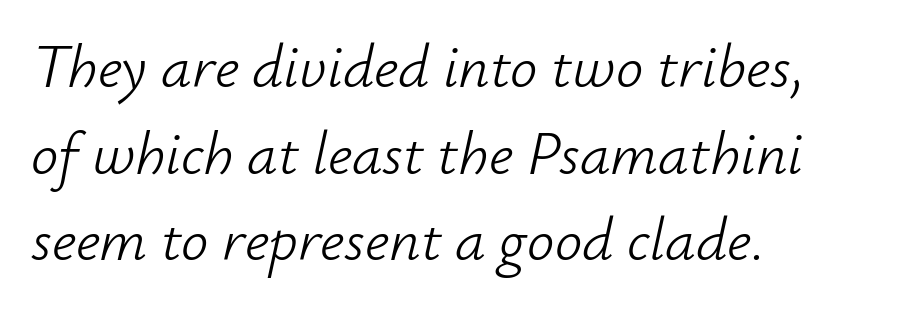
{"italic": "yes", "lean": "right", "slant_degrees": 12, "bold": "no", "weight": "light", "width": "normal", "stroke_contrast": "low", "x_height": "small", "monospaced": "no", "underline": "no", "align": "left", "line_spacing": "normal", "line_spacing_ratio": 1.42, "letter_spacing": "normal", "letter_spacing_em": 0.0, "glyph_px": 61}
